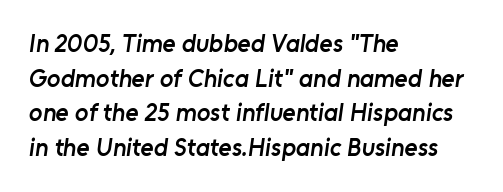
Only glyphs here, with clear space below each row. Each line starts at the same left margin while the right side varies. Characters follow at the spacing the type designer built in. The typesetting leans somewhat heavy: a semibold. These lines sit exactly where default settings would place them.
